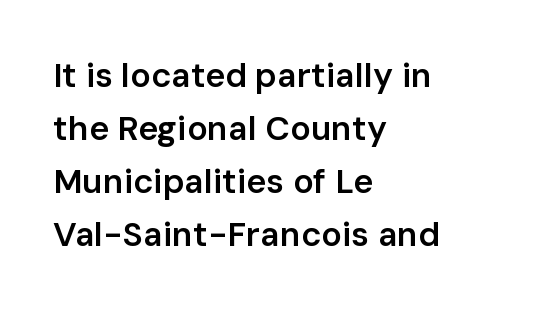
Q: Is the text bold? A: Semi-bold.
Q: Is the text italic (slanted)? A: No, it is upright.
Q: Is the typeface a serif or a sans-serif typeface? A: Sans-serif.
Q: Is the text underlined? A: No.
Q: How is the paragraph aligned? A: Left-aligned.
Q: Is the spacing between letters normal or unusually wide? A: Normal.
Q: Is the spacing between lines tight, normal or loose? A: Normal.
Q: Width (condensed, normal, or wide)? A: Normal.
Q: Stroke contrast? A: Low.
Q: x-height? A: Medium.
Q: Monospaced? A: No.
